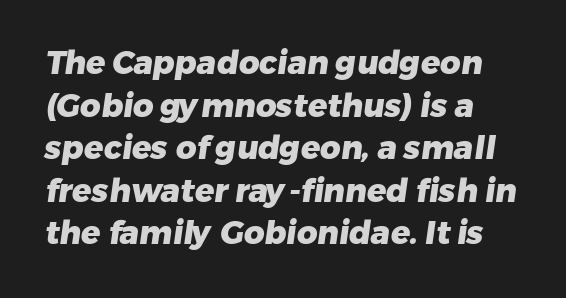
Varying glyph widths throughout — classic text-font behaviour. The type family on display is of the sans-serif kind. The setting favours the left margin, as ordinary paragraphs usually do. The zone under the glyphs is completely vacant.
